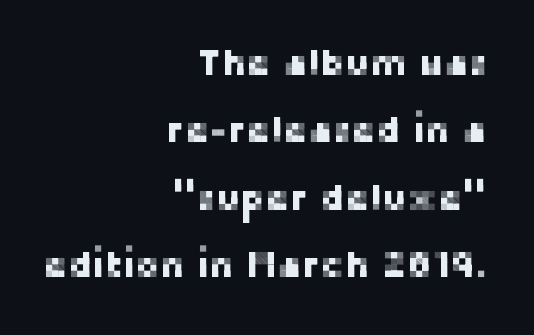
Q: Is the text italic (slanted)? A: No, it is upright.
Q: Is the typeface a serif or a sans-serif typeface? A: Sans-serif.
Q: Is the text underlined? A: No.
Q: How is the paragraph aligned? A: Right-aligned.
Q: Is the spacing between letters normal or unusually wide? A: Normal.
Q: Width (condensed, normal, or wide)? A: Normal.
Q: Stroke contrast? A: Low.
Q: x-height? A: Medium.
Q: Monospaced? A: No.
